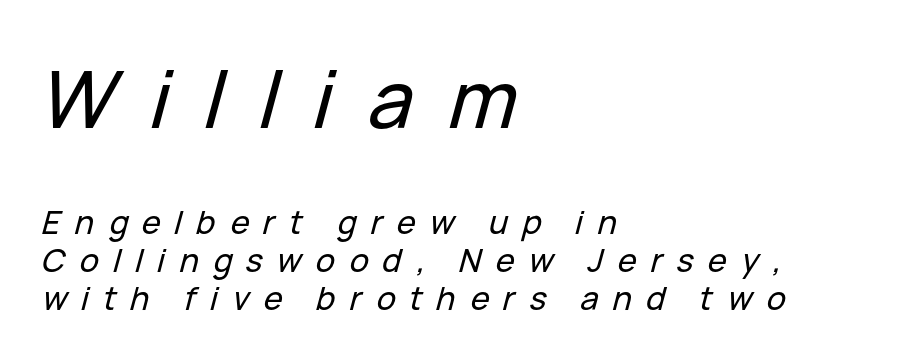
{"italic": "yes", "lean": "right", "slant_degrees": 15, "width": "normal", "stroke_contrast": "low", "x_height": "medium", "monospaced": "no", "underline": "no", "align": "left", "line_spacing_ratio": 1.18, "letter_spacing": "wide", "letter_spacing_em": 0.44, "larger_block": "first", "size_ratio": 2.47, "glyph_px": 79}
